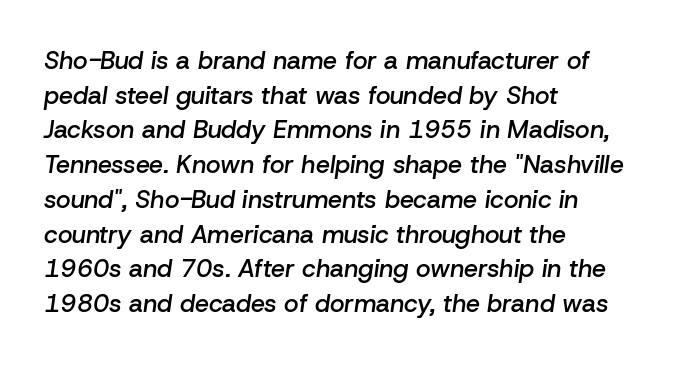
Descenders are the only things crossing below the line. Honestly, the row spacing looks completely unremarkable. Leftover space on each line is placed entirely after the last word. The glyphs look as if they've been sheared to an angle.
